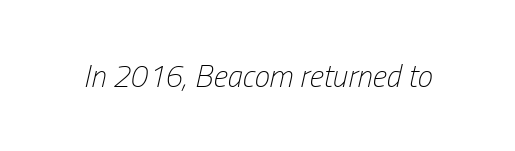
{"italic": "yes", "lean": "right", "slant_degrees": 13, "bold": "no", "weight": "light", "width": "condensed", "stroke_contrast": "low", "x_height": "medium", "monospaced": "no", "underline": "no", "letter_spacing": "normal", "letter_spacing_em": 0.0, "glyph_px": 31}
